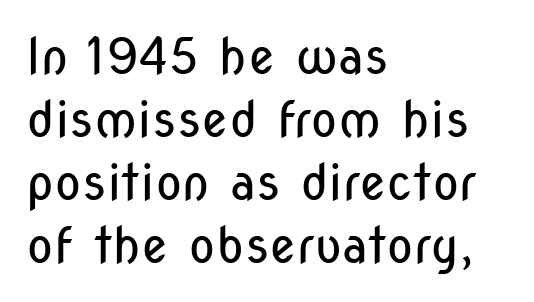
{"serif": "no", "italic": "no", "bold": "no", "weight": "regular", "width": "condensed", "stroke_contrast": "low", "x_height": "medium", "monospaced": "no", "underline": "no", "align": "left", "line_spacing": "normal", "line_spacing_ratio": 1.26, "letter_spacing": "normal", "letter_spacing_em": 0.0, "glyph_px": 50}
